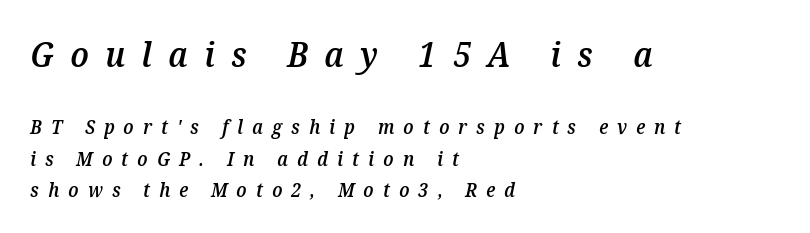
Q: Is the text bold? A: Semi-bold.
Q: Is the text italic (slanted)? A: Yes, it leans right by about 12 degrees.
Q: Is the text underlined? A: No.
Q: How is the paragraph aligned? A: Left-aligned.
Q: Is the spacing between letters normal or unusually wide? A: Unusually wide.
Q: Is the spacing between lines tight, normal or loose? A: Normal.
Q: Which block of text is set in a larger size, the first (top) or the second (bottom)? A: The first (top) one.
Q: Width (condensed, normal, or wide)? A: Normal.
Q: Stroke contrast? A: Medium.
Q: x-height? A: Medium.
Q: Monospaced? A: No.
